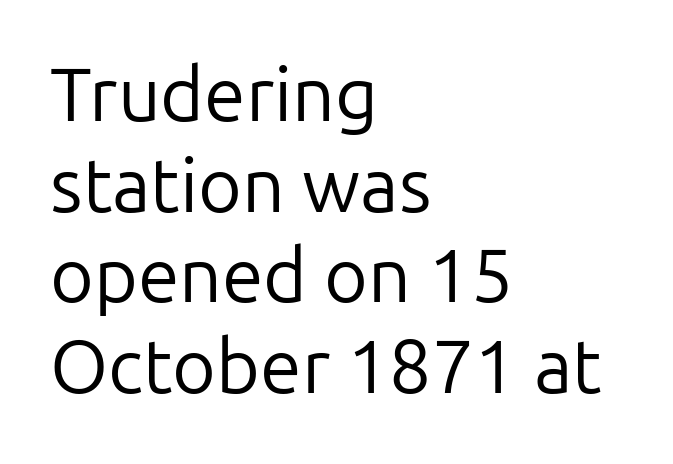
The image shows 75 px regular-weight sans-serif type, upright; set left-aligned, line spacing 1.21x, normal letter spacing, not underlined; low stroke contrast and a medium x-height.
